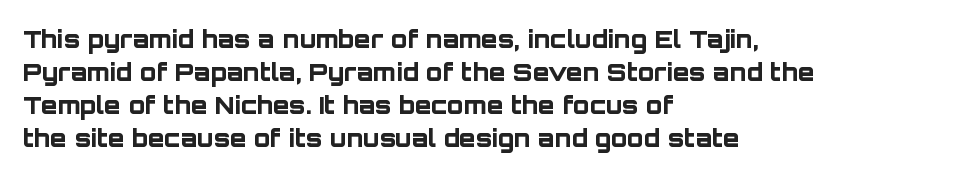
Q: Is the text bold? A: Yes.
Q: Is the text italic (slanted)? A: No, it is upright.
Q: Is the text underlined? A: No.
Q: How is the paragraph aligned? A: Left-aligned.
Q: Is the spacing between letters normal or unusually wide? A: Normal.
Q: Is the spacing between lines tight, normal or loose? A: Normal.
